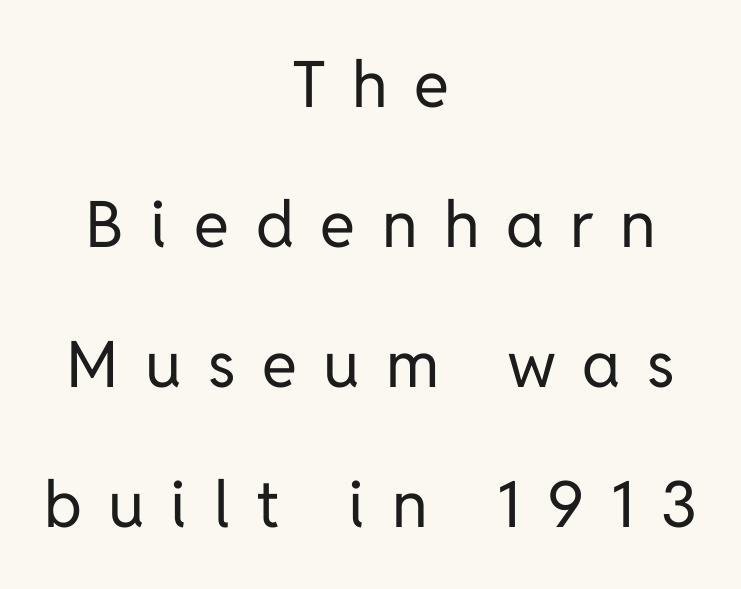
Q: Is the text bold? A: No.
Q: Is the text italic (slanted)? A: No, it is upright.
Q: Is the typeface a serif or a sans-serif typeface? A: Sans-serif.
Q: Is the text underlined? A: No.
Q: How is the paragraph aligned? A: Centered.
Q: Is the spacing between letters normal or unusually wide? A: Unusually wide.
Q: Is the spacing between lines tight, normal or loose? A: Loose.
Q: Width (condensed, normal, or wide)? A: Normal.
Q: Stroke contrast? A: Low.
Q: x-height? A: Medium.
Q: Monospaced? A: No.
